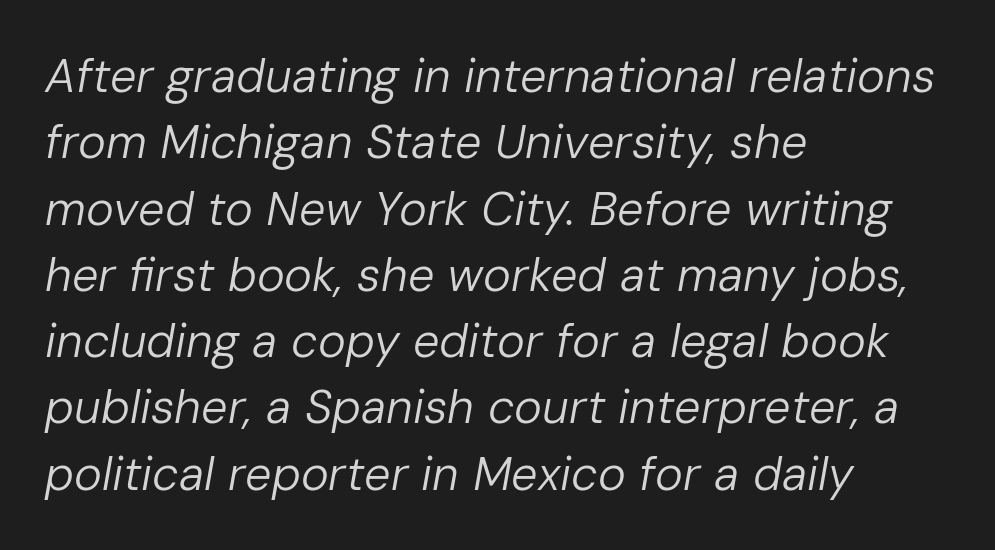
Q: Is the text bold? A: No.
Q: Is the text italic (slanted)? A: Yes, it leans right by about 10 degrees.
Q: Is the text underlined? A: No.
Q: How is the paragraph aligned? A: Left-aligned.
Q: Is the spacing between letters normal or unusually wide? A: Normal.
Q: Is the spacing between lines tight, normal or loose? A: Normal.
Q: Width (condensed, normal, or wide)? A: Normal.
Q: Stroke contrast? A: Low.
Q: x-height? A: Medium.
Q: Monospaced? A: No.
